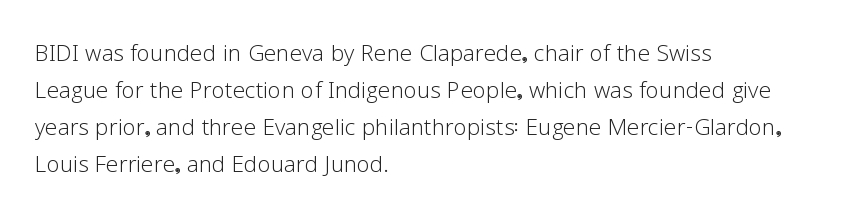
Typeset ragged right — the left edge is the straight one. Glyph-to-glyph distance matches everyday printed text. Think of a printed novel: that variable character pitch is what you see here. Summary of weight: not heavy and not bold. A typesetter would label this face a sans.
